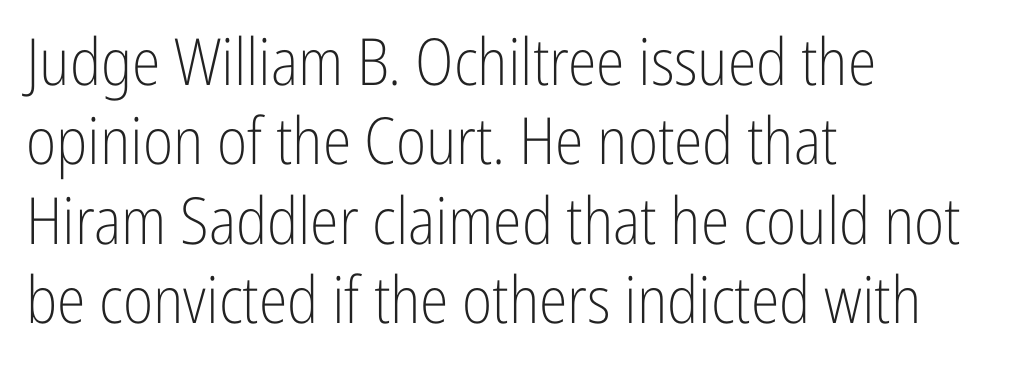
{"serif": "no", "italic": "no", "bold": "no", "weight": "light", "width": "condensed", "stroke_contrast": "low", "x_height": "medium", "monospaced": "no", "underline": "no", "align": "left", "line_spacing_ratio": 1.22, "letter_spacing": "normal", "letter_spacing_em": 0.0, "glyph_px": 65}
